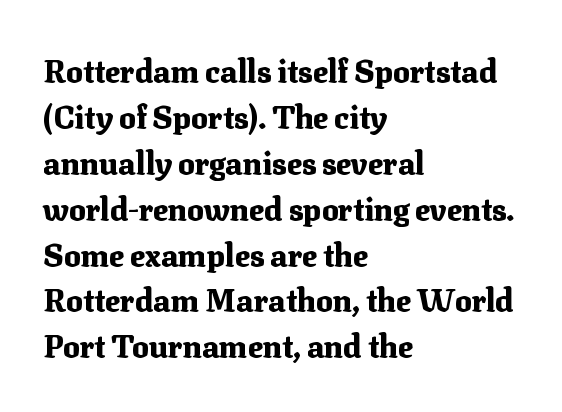
Each line starts at the same left margin while the right side varies. Tracking value appears to be zero — textbook default spacing. A full-strength bold gives these letters their thick strokes. Each letter keeps its own natural width here, so spacing adapts to shape. The glyphs in this specimen are seriffed.
